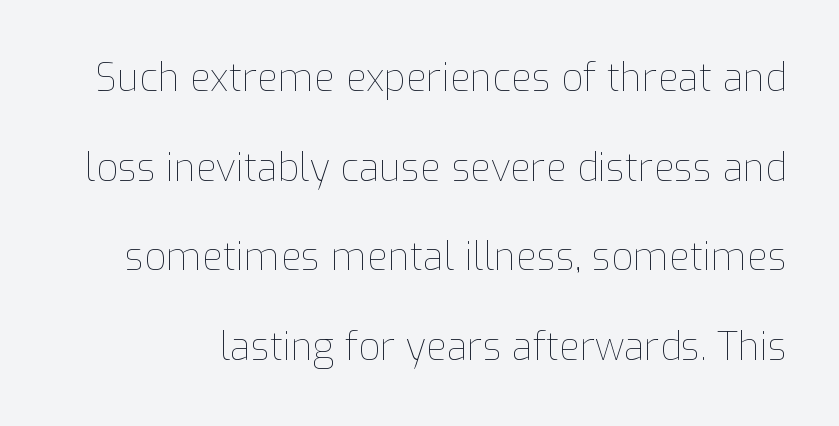
The image shows 38 px thin type, upright; set loose line spacing (2.36x), normal letter spacing, not underlined; low stroke contrast and a medium x-height.
